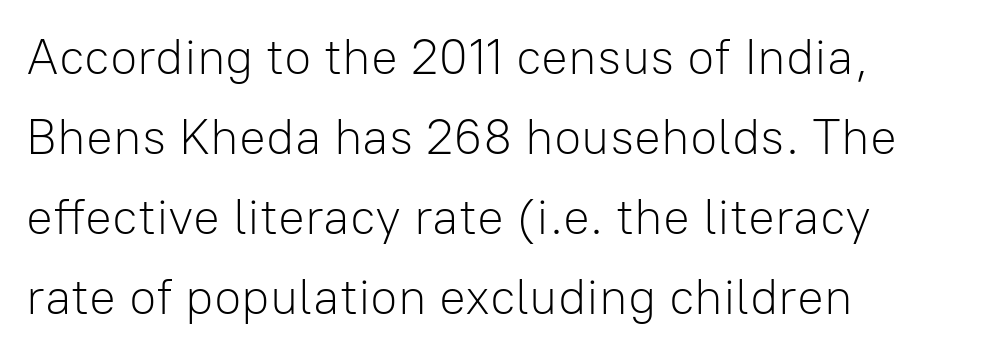
{"serif": "no", "italic": "no", "bold": "no", "weight": "light", "width": "normal", "stroke_contrast": "low", "x_height": "medium", "monospaced": "no", "underline": "no", "align": "left", "line_spacing": "normal", "line_spacing_ratio": 1.6, "letter_spacing": "normal", "letter_spacing_em": 0.0, "glyph_px": 50}
